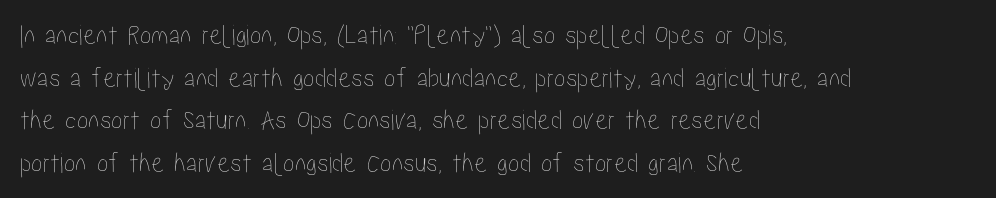
{"italic": "no", "width": "condensed", "stroke_contrast": "low", "x_height": "medium", "monospaced": "no", "underline": "no", "align": "left", "line_spacing": "normal", "line_spacing_ratio": 1.47, "letter_spacing": "normal", "letter_spacing_em": 0.0, "glyph_px": 29}
